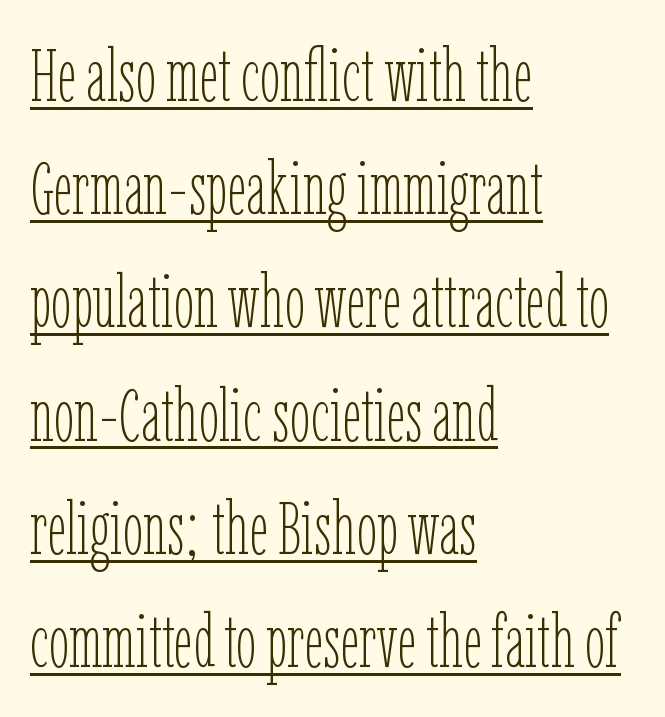
Q: Is the text bold? A: No.
Q: Is the text italic (slanted)? A: No, it is upright.
Q: Is the text underlined? A: Yes.
Q: How is the paragraph aligned? A: Left-aligned.
Q: Is the spacing between letters normal or unusually wide? A: Normal.
Q: Is the spacing between lines tight, normal or loose? A: Normal.
Q: Width (condensed, normal, or wide)? A: Condensed.
Q: Stroke contrast? A: Low.
Q: x-height? A: Medium.
Q: Monospaced? A: No.
